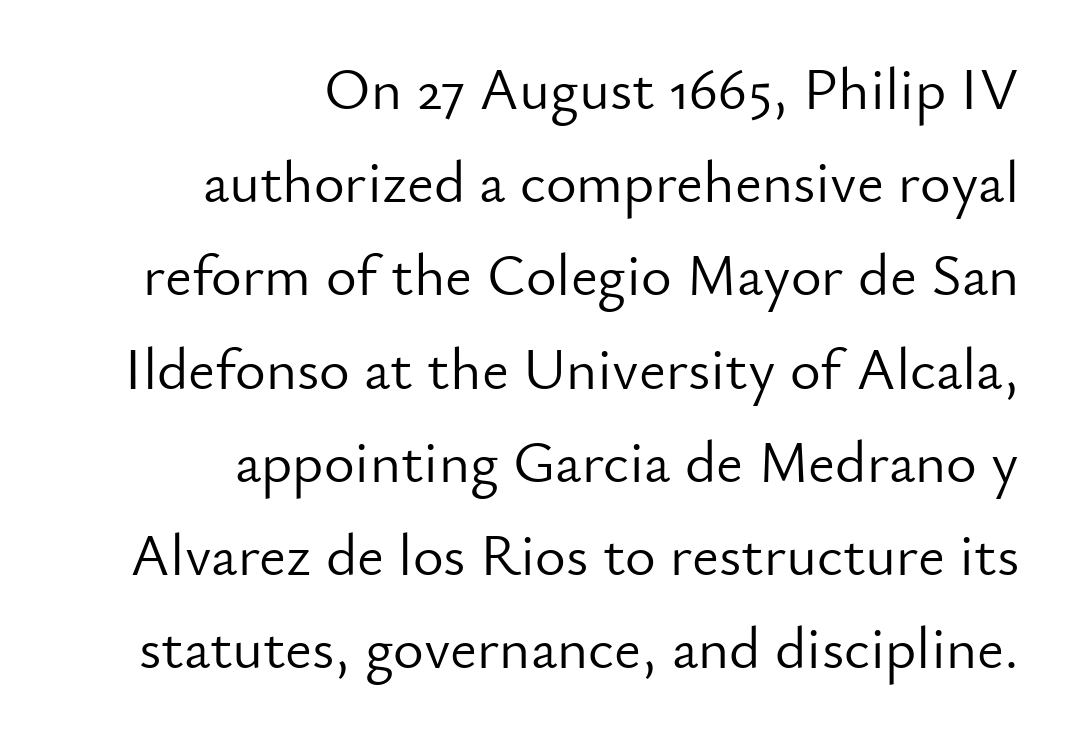
{"serif": "no", "italic": "no", "bold": "no", "weight": "light", "width": "normal", "stroke_contrast": "low", "x_height": "small", "monospaced": "no", "underline": "no", "align": "right", "line_spacing": "normal", "line_spacing_ratio": 1.58, "letter_spacing": "normal", "letter_spacing_em": 0.0, "glyph_px": 59}
